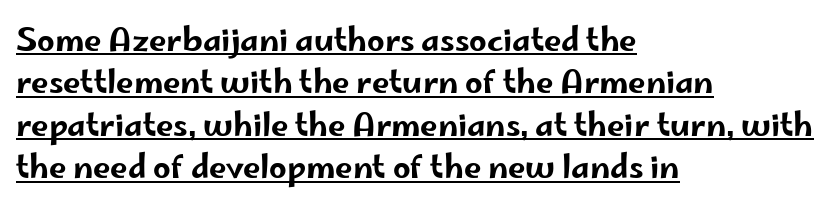
{"serif": "no", "italic": "no", "width": "wide", "stroke_contrast": "low", "x_height": "small", "monospaced": "no", "underline": "yes", "align": "left", "line_spacing": "normal", "line_spacing_ratio": 1.37, "letter_spacing": "normal", "letter_spacing_em": 0.0, "glyph_px": 31}
